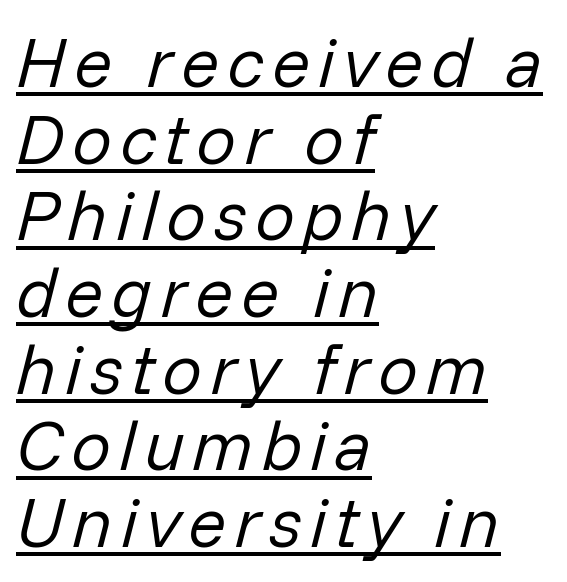
Q: Is the text bold? A: No.
Q: Is the text italic (slanted)? A: Yes, it leans right by about 14 degrees.
Q: Is the text underlined? A: Yes.
Q: How is the paragraph aligned? A: Left-aligned.
Q: Is the spacing between lines tight, normal or loose? A: Tight.
Q: Width (condensed, normal, or wide)? A: Normal.
Q: Stroke contrast? A: Low.
Q: x-height? A: Medium.
Q: Monospaced? A: No.
